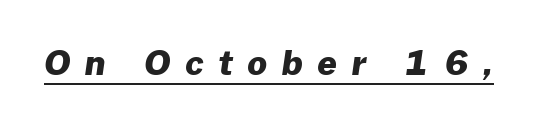
Q: Is the text bold? A: Yes.
Q: Is the typeface a serif or a sans-serif typeface? A: Sans-serif.
Q: Is the text underlined? A: Yes.
Q: Is the spacing between letters normal or unusually wide? A: Unusually wide.
Q: Width (condensed, normal, or wide)? A: Normal.
Q: Stroke contrast? A: Low.
Q: x-height? A: Medium.
Q: Monospaced? A: No.
